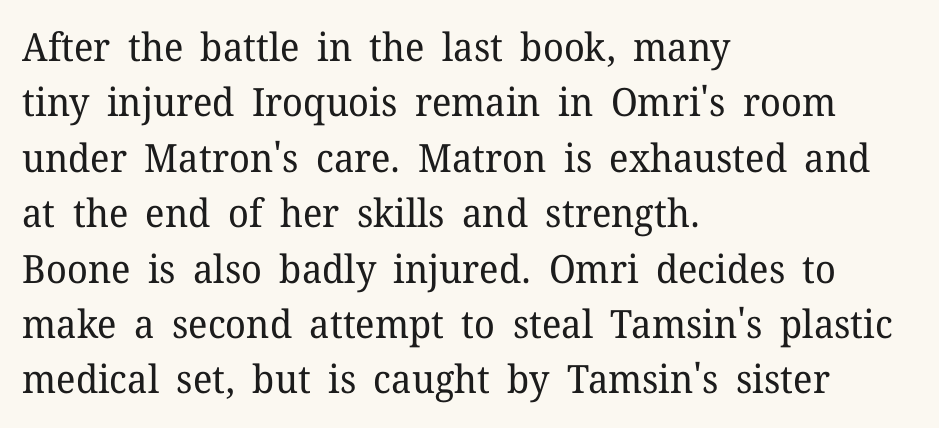
Horizontal alignment here is leftward, the default for most running prose. A light-to-regular cut is what we see here. Is this a fixed-width face? No — the glyphs have proportional, varying widths. Underlining? Definitely not there. Default kerning and tracking; the words read as compact shapes.
